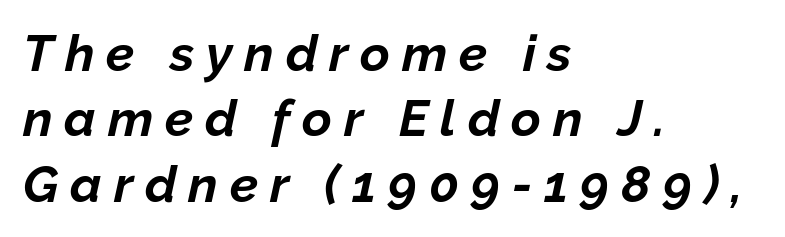
{"italic": "yes", "lean": "right", "slant_degrees": 12, "bold": "yes", "weight": "bold", "width": "normal", "stroke_contrast": "low", "x_height": "medium", "monospaced": "no", "underline": "no", "align": "left", "line_spacing": "normal", "line_spacing_ratio": 1.28, "letter_spacing": "wide", "letter_spacing_em": 0.23, "glyph_px": 51}
